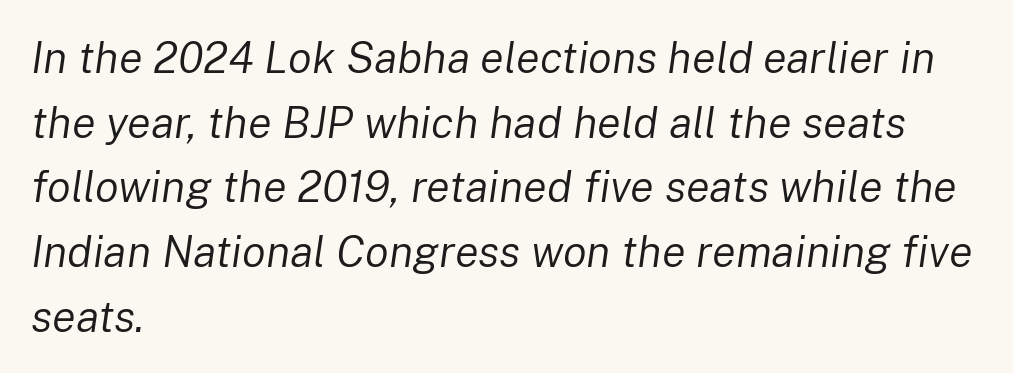
Proportional: the letters do not fall into vertical columns. Reading down the column, the eye jumps a familiar distance to each next line. The foot of each line stays bare and open. The letterforms sit at book weight or below. Tall strokes in this sample are angled rather than plumb.
